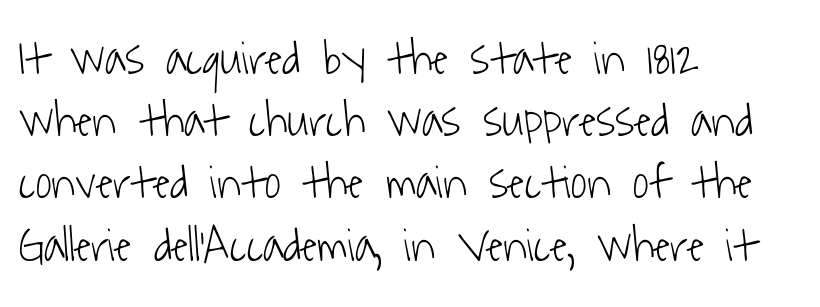
Q: Is the text bold? A: No.
Q: Is the typeface a serif or a sans-serif typeface? A: Sans-serif.
Q: Is the text underlined? A: No.
Q: How is the paragraph aligned? A: Left-aligned.
Q: Is the spacing between letters normal or unusually wide? A: Normal.
Q: Is the spacing between lines tight, normal or loose? A: Normal.
Q: Width (condensed, normal, or wide)? A: Condensed.
Q: Stroke contrast? A: Low.
Q: x-height? A: Medium.
Q: Monospaced? A: No.
